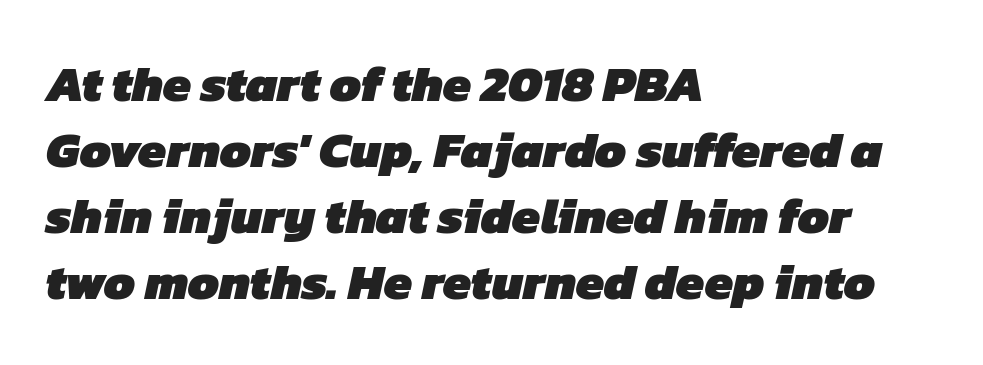
Q: Is the text bold? A: Yes.
Q: Is the typeface a serif or a sans-serif typeface? A: Sans-serif.
Q: Is the text underlined? A: No.
Q: How is the paragraph aligned? A: Left-aligned.
Q: Is the spacing between letters normal or unusually wide? A: Normal.
Q: Is the spacing between lines tight, normal or loose? A: Normal.
Q: Width (condensed, normal, or wide)? A: Normal.
Q: Stroke contrast? A: Low.
Q: x-height? A: Medium.
Q: Monospaced? A: No.
